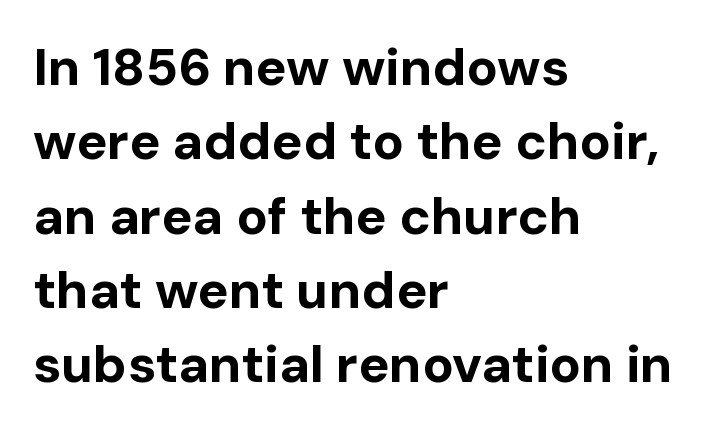
Q: Is the text bold? A: Yes.
Q: Is the text italic (slanted)? A: No, it is upright.
Q: Is the typeface a serif or a sans-serif typeface? A: Sans-serif.
Q: Is the text underlined? A: No.
Q: How is the paragraph aligned? A: Left-aligned.
Q: Is the spacing between letters normal or unusually wide? A: Normal.
Q: Is the spacing between lines tight, normal or loose? A: Normal.
Q: Width (condensed, normal, or wide)? A: Normal.
Q: Stroke contrast? A: Low.
Q: x-height? A: Medium.
Q: Monospaced? A: No.
